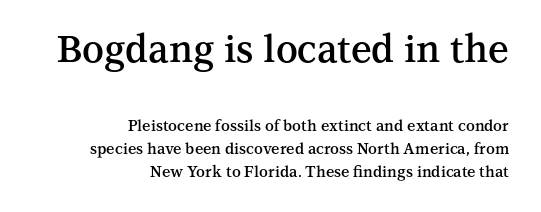
{"serif": "yes", "italic": "no", "bold": "semi", "weight": "semibold", "width": "normal", "stroke_contrast": "medium", "x_height": "medium", "monospaced": "no", "underline": "no", "align": "right", "line_spacing": "normal", "line_spacing_ratio": 1.54, "letter_spacing": "normal", "letter_spacing_em": 0.0, "larger_block": "first", "size_ratio": 2.47, "glyph_px": 37}
